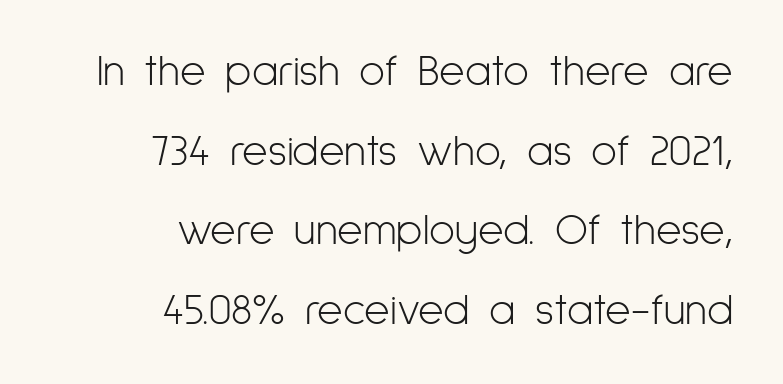
Q: Is the text bold? A: No.
Q: Is the text italic (slanted)? A: No, it is upright.
Q: Is the typeface a serif or a sans-serif typeface? A: Sans-serif.
Q: Is the text underlined? A: No.
Q: How is the paragraph aligned? A: Right-aligned.
Q: Is the spacing between letters normal or unusually wide? A: Normal.
Q: Width (condensed, normal, or wide)? A: Condensed.
Q: Stroke contrast? A: Low.
Q: x-height? A: Medium.
Q: Monospaced? A: No.
